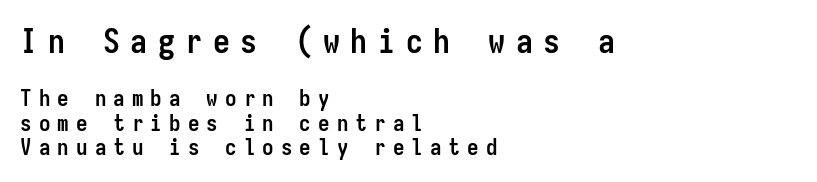
{"serif": "no", "italic": "no", "bold": "yes", "weight": "semibold", "width": "condensed", "stroke_contrast": "low", "x_height": "medium", "monospaced": "yes", "underline": "no", "align": "left", "line_spacing": "tight", "line_spacing_ratio": 1.06, "letter_spacing": "wide", "letter_spacing_em": 0.31, "larger_block": "first", "size_ratio": 1.48, "glyph_px": 34}
